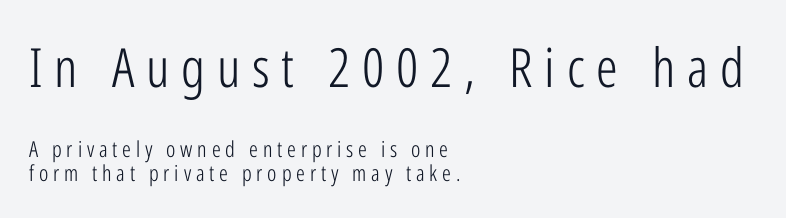
Vertical strokes here are truly vertical. Each letter keeps its own natural width here, so spacing adapts to shape. The lines in this sample share a left origin and differ only in where they stop. A light-to-regular cut is what we see here.
